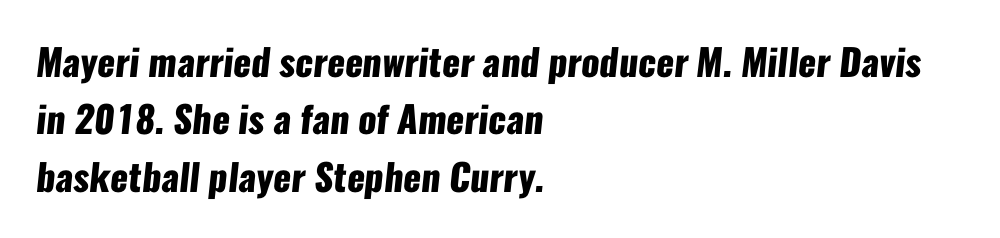
{"serif": "no", "bold": "yes", "weight": "heavy", "width": "condensed", "stroke_contrast": "low", "x_height": "medium", "monospaced": "no", "underline": "no", "align": "left", "line_spacing": "normal", "line_spacing_ratio": 1.55, "letter_spacing": "normal", "letter_spacing_em": 0.0, "glyph_px": 37}
